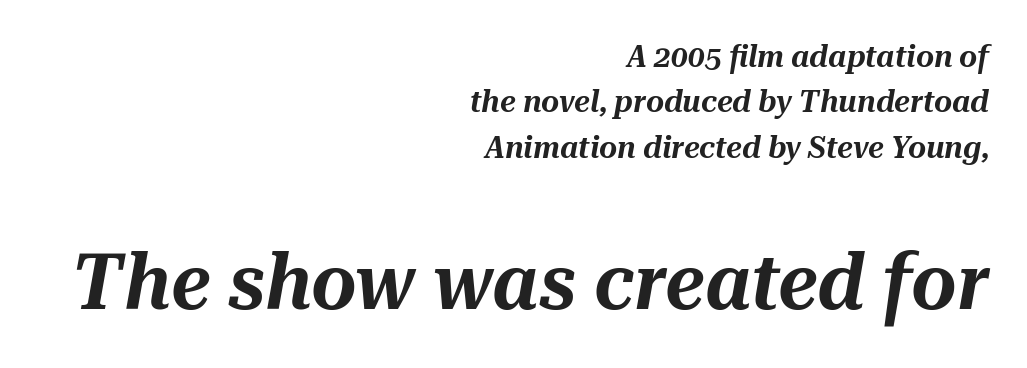
Glance below the letters and you will spot only blank space. Observe the lean: these are italic letterforms. Characters follow at the spacing the type designer built in. Each letter keeps its own natural width here, so spacing adapts to shape. The face used here appears at its bigger size in the lower chunk. The rows are spaced the way most documents space them.
